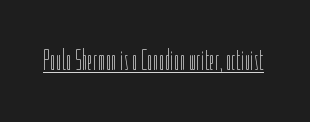
Q: Is the text bold? A: No.
Q: Is the text italic (slanted)? A: No, it is upright.
Q: Is the text underlined? A: Yes.
Q: Is the spacing between letters normal or unusually wide? A: Normal.
Q: Width (condensed, normal, or wide)? A: Condensed.
Q: Stroke contrast? A: Low.
Q: x-height? A: Medium.
Q: Monospaced? A: No.
